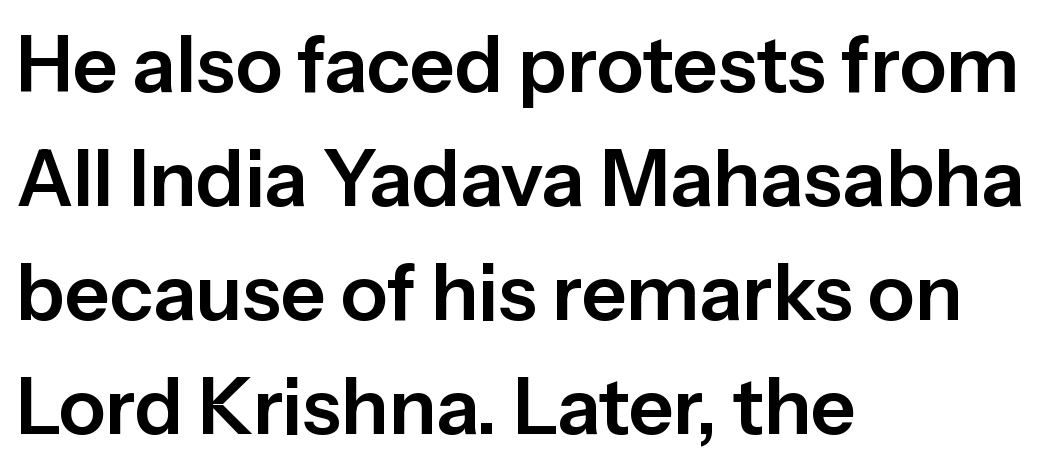
Q: Is the text italic (slanted)? A: No, it is upright.
Q: Is the typeface a serif or a sans-serif typeface? A: Sans-serif.
Q: Is the text underlined? A: No.
Q: How is the paragraph aligned? A: Left-aligned.
Q: Is the spacing between letters normal or unusually wide? A: Normal.
Q: Is the spacing between lines tight, normal or loose? A: Normal.
Q: Width (condensed, normal, or wide)? A: Normal.
Q: Stroke contrast? A: Low.
Q: x-height? A: Medium.
Q: Monospaced? A: No.
